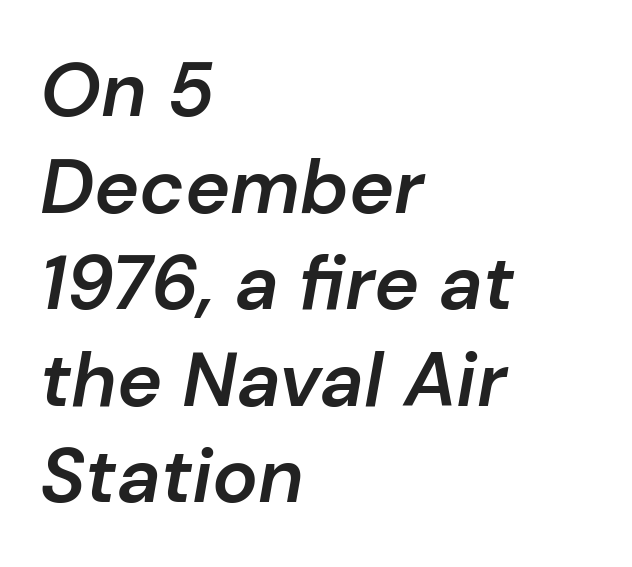
The image shows 76 px semibold type, italic (leaning right); set left-aligned, normal line spacing (1.27x), normal letter spacing, not underlined; low stroke contrast and a medium x-height.
